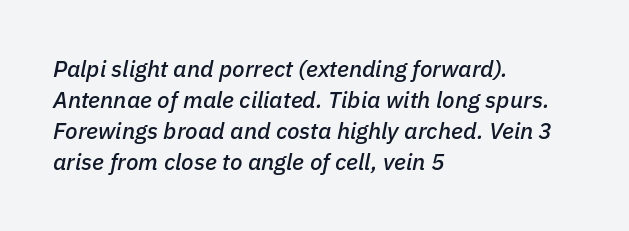
Q: Is the text italic (slanted)? A: Yes, it leans right by about 11 degrees.
Q: Is the text underlined? A: No.
Q: How is the paragraph aligned? A: Left-aligned.
Q: Is the spacing between letters normal or unusually wide? A: Normal.
Q: Is the spacing between lines tight, normal or loose? A: Normal.
